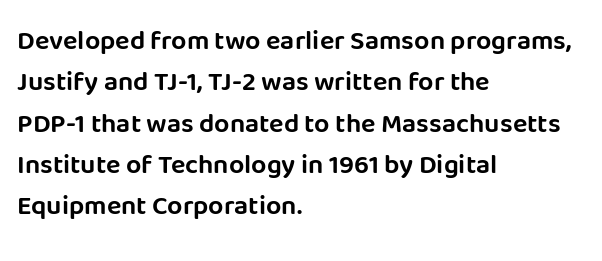
Successive baselines arrive at the customary interval. Short and long lines alike share a common starting point at left. Italic: no, the glyphs are upright roman. Short note: letters normally spaced. Quick note: underline off.
